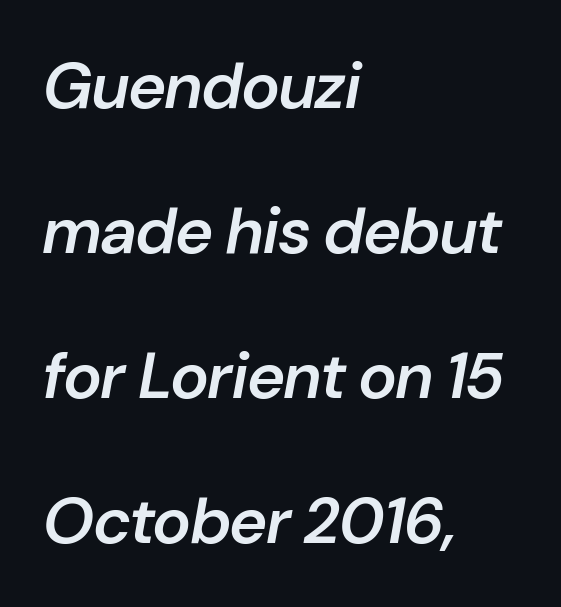
Q: Is the text bold? A: Semi-bold.
Q: Is the text italic (slanted)? A: Yes, it leans right by about 10 degrees.
Q: Is the text underlined? A: No.
Q: How is the paragraph aligned? A: Left-aligned.
Q: Is the spacing between letters normal or unusually wide? A: Normal.
Q: Is the spacing between lines tight, normal or loose? A: Loose.
Q: Width (condensed, normal, or wide)? A: Normal.
Q: Stroke contrast? A: Low.
Q: x-height? A: Medium.
Q: Monospaced? A: No.
